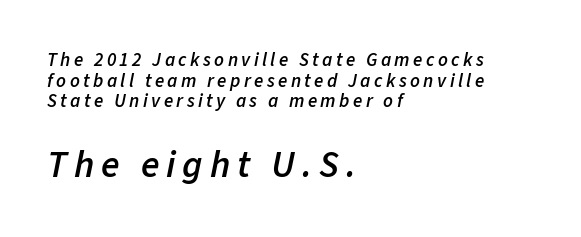
The lines in this sample share a left origin and differ only in where they stop. Every character sits at an angle, as italics do. Size hierarchy here favors the trailing block over the leading one. Summary of vertical rhythm: compact, with narrow interline spacing. The passage shown is typed in a proportional face where columns would drift.
